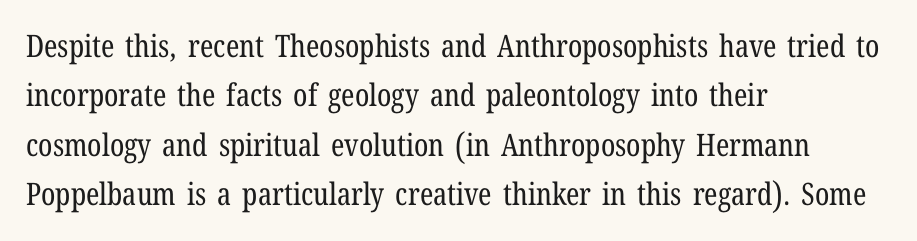
The image shows 31 px regular-weight, condensed serif type, upright; set left-aligned, normal line spacing (1.59x), normal letter spacing, not underlined; low stroke contrast and a medium x-height.
